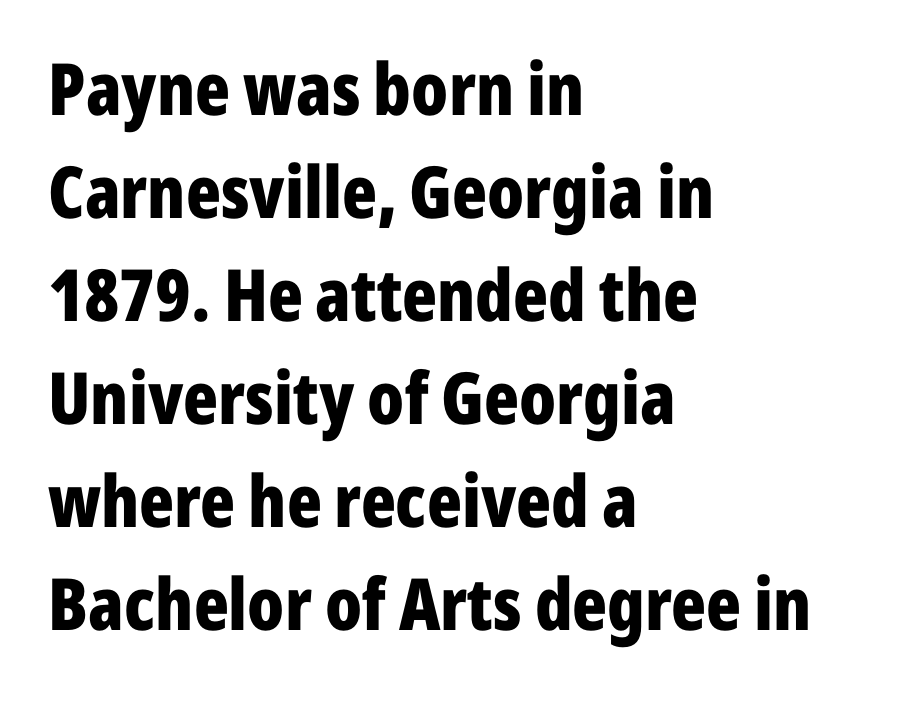
Tracking here is standard; glyphs follow each other at the usual distance. The compositor pushed each line to the left boundary. The leading is moderate, giving the passage an even texture. These lines carry a lot of weight — the face is fully bold. Unlike italic type, these characters show no tilt at all.
